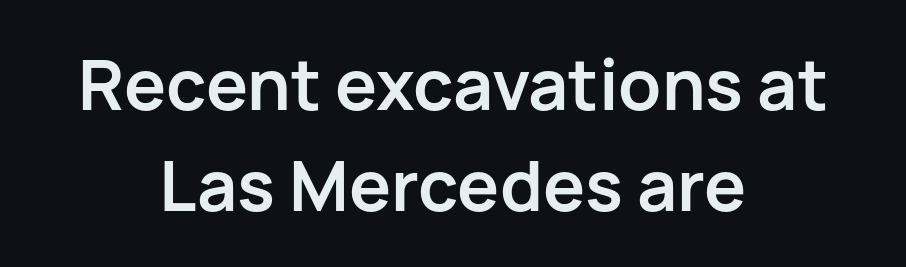
Q: Is the text bold? A: Yes.
Q: Is the text italic (slanted)? A: No, it is upright.
Q: Is the typeface a serif or a sans-serif typeface? A: Sans-serif.
Q: Is the text underlined? A: No.
Q: How is the paragraph aligned? A: Centered.
Q: Is the spacing between letters normal or unusually wide? A: Normal.
Q: Is the spacing between lines tight, normal or loose? A: Normal.
Q: Width (condensed, normal, or wide)? A: Normal.
Q: Stroke contrast? A: Low.
Q: x-height? A: Medium.
Q: Monospaced? A: No.
